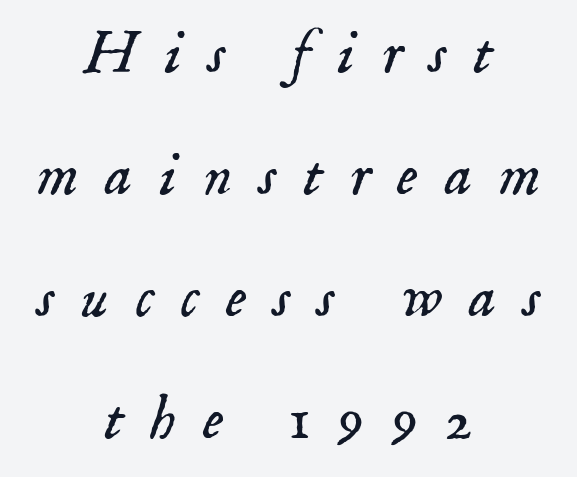
Q: Is the text bold? A: No.
Q: Is the text italic (slanted)? A: Yes, it leans right by about 18 degrees.
Q: Is the typeface a serif or a sans-serif typeface? A: Serif.
Q: Is the text underlined? A: No.
Q: How is the paragraph aligned? A: Centered.
Q: Is the spacing between letters normal or unusually wide? A: Unusually wide.
Q: Is the spacing between lines tight, normal or loose? A: Loose.
Q: Width (condensed, normal, or wide)? A: Normal.
Q: Stroke contrast? A: Low.
Q: x-height? A: Small.
Q: Monospaced? A: No.
